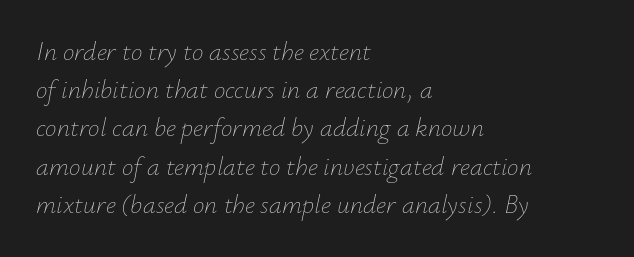
{"italic": "yes", "lean": "right", "slant_degrees": 12, "bold": "no", "underline": "no", "align": "left", "line_spacing": "normal", "line_spacing_ratio": 1.47, "letter_spacing": "normal", "letter_spacing_em": 0.0, "glyph_px": 26}
